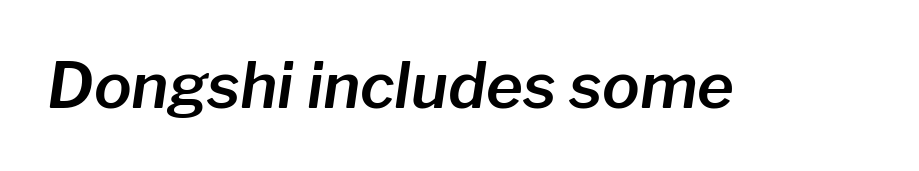
Slanted lettering throughout. The face used here is rendered with its standard letterfit. You could not count columns in this text — the font is proportionally spaced. Words float on clear page, feet unadorned.
